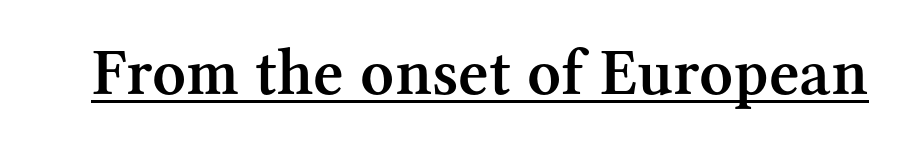
{"serif": "yes", "italic": "no", "bold": "semi", "weight": "semibold", "width": "normal", "stroke_contrast": "medium", "x_height": "medium", "monospaced": "no", "underline": "yes", "letter_spacing": "normal", "letter_spacing_em": 0.0, "glyph_px": 66}
